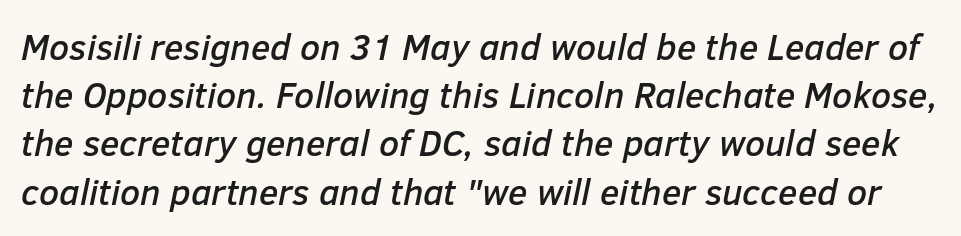
{"italic": "yes", "lean": "right", "slant_degrees": 12, "width": "normal", "stroke_contrast": "low", "x_height": "medium", "monospaced": "no", "underline": "no", "line_spacing": "normal", "line_spacing_ratio": 1.34, "letter_spacing": "normal", "letter_spacing_em": 0.0, "glyph_px": 36}
